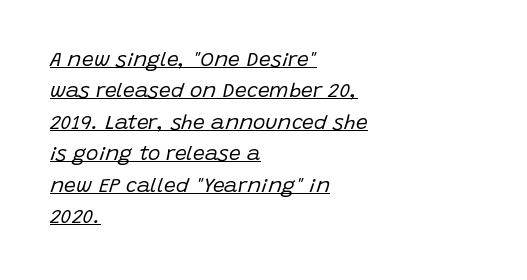
Horizontal alignment here is leftward, the default for most running prose. On a weight scale, this lands at 450 or below. The typesetter has applied underlining to the passage shown. Regarding leading, the lines here are spaced in the standard way. The letters are slanted; this is an italic face. These lines keep a tight, regular rhythm from letter to letter.
